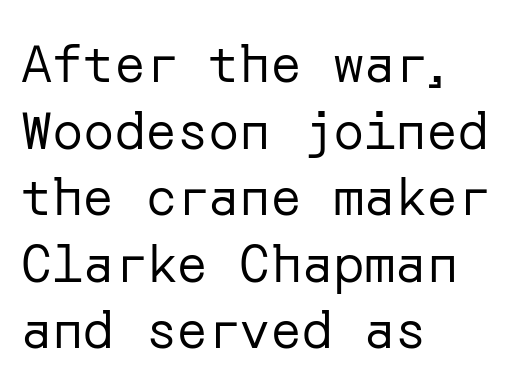
{"serif": "no", "italic": "no", "bold": "no", "weight": "regular", "width": "normal", "stroke_contrast": "low", "x_height": "medium", "underline": "no", "align": "left", "line_spacing": "normal", "line_spacing_ratio": 1.28, "letter_spacing": "normal", "letter_spacing_em": 0.0, "glyph_px": 52}
